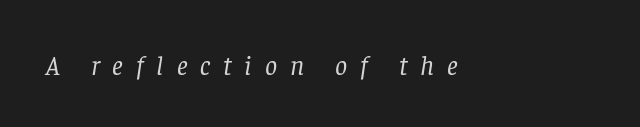
Q: Is the text bold? A: No.
Q: Is the text italic (slanted)? A: Yes, it leans right by about 8 degrees.
Q: Is the text underlined? A: No.
Q: Is the spacing between letters normal or unusually wide? A: Unusually wide.
